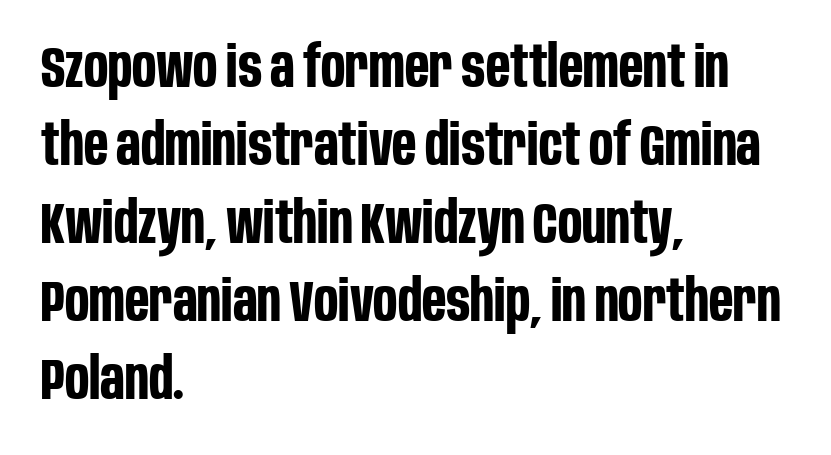
The image shows 57 px bold, condensed sans-serif type, upright; set left-aligned, normal line spacing (1.37x), normal letter spacing, not underlined; low stroke contrast and a large x-height.
